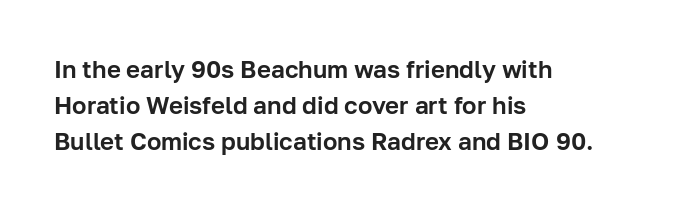
The image shows 24 px text type, upright; set left-aligned, normal line spacing (1.49x), normal letter spacing, not underlined.
